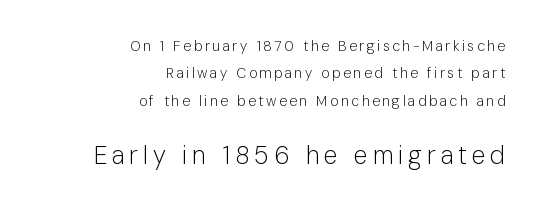
Q: Is the text bold? A: No.
Q: Is the text italic (slanted)? A: No, it is upright.
Q: Is the text underlined? A: No.
Q: How is the paragraph aligned? A: Right-aligned.
Q: Is the spacing between lines tight, normal or loose? A: Loose.
Q: Which block of text is set in a larger size, the first (top) or the second (bottom)? A: The second (bottom) one.
